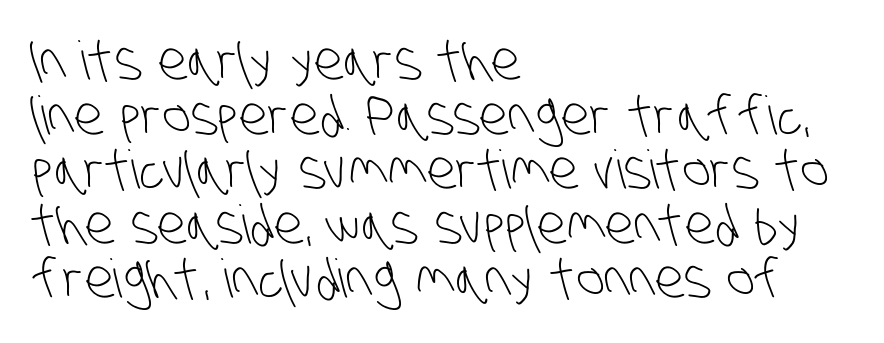
{"serif": "no", "bold": "no", "weight": "light", "width": "condensed", "stroke_contrast": "low", "x_height": "large", "monospaced": "no", "underline": "no", "align": "left", "line_spacing": "tight", "line_spacing_ratio": 1.03, "letter_spacing": "normal", "letter_spacing_em": 0.0, "glyph_px": 53}
